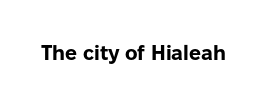
Q: Is the text bold? A: Yes.
Q: Is the text italic (slanted)? A: No, it is upright.
Q: Is the text underlined? A: No.
Q: Is the spacing between letters normal or unusually wide? A: Normal.
